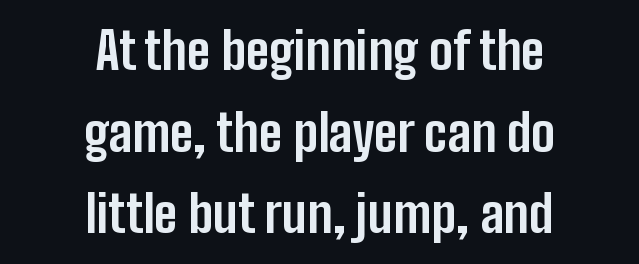
Q: Is the text bold? A: Yes.
Q: Is the text italic (slanted)? A: No, it is upright.
Q: Is the typeface a serif or a sans-serif typeface? A: Sans-serif.
Q: Is the text underlined? A: No.
Q: How is the paragraph aligned? A: Centered.
Q: Is the spacing between letters normal or unusually wide? A: Normal.
Q: Is the spacing between lines tight, normal or loose? A: Normal.
Q: Width (condensed, normal, or wide)? A: Condensed.
Q: Stroke contrast? A: Low.
Q: x-height? A: Medium.
Q: Monospaced? A: No.
